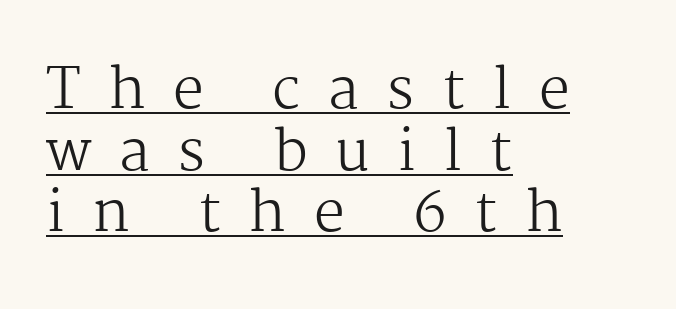
{"serif": "yes", "italic": "no", "bold": "no", "weight": "regular", "width": "normal", "stroke_contrast": "medium", "x_height": "medium", "monospaced": "no", "underline": "yes", "align": "left", "line_spacing": "tight", "line_spacing_ratio": 1.12, "letter_spacing": "wide", "letter_spacing_em": 0.5, "glyph_px": 55}
